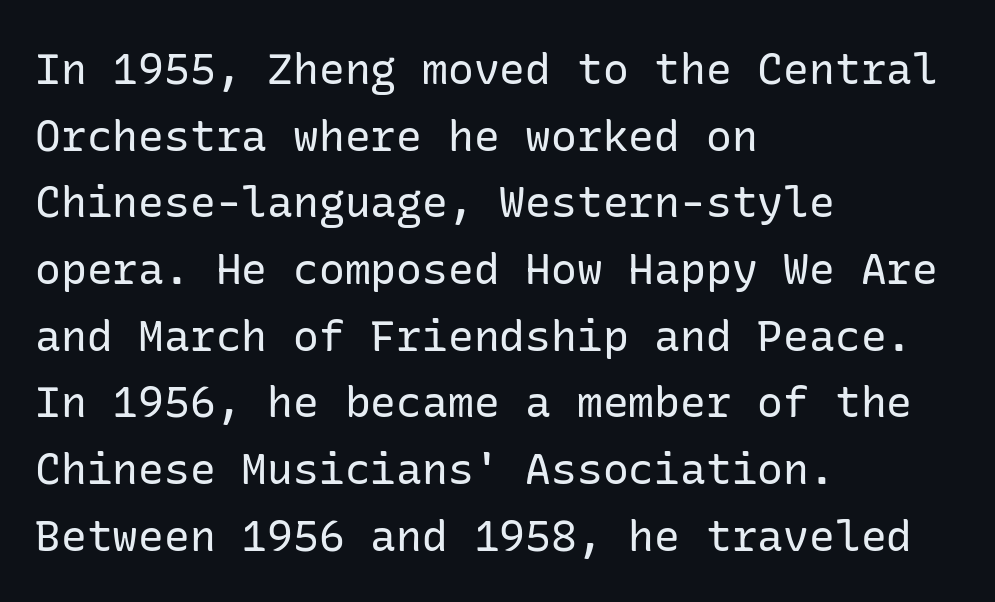
The image shows 43 px regular-weight sans-serif type, upright; set left-aligned, normal line spacing (1.55x), normal letter spacing, not underlined; low stroke contrast and a medium x-height.
